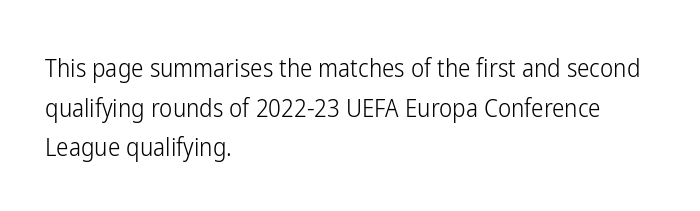
No italicization has been applied; the sample stays upright. Which margin do the lines hug? The left one — the right edge is uneven. Interline gaps are of average width in this sample. Descender tails drop into unmarked territory.
